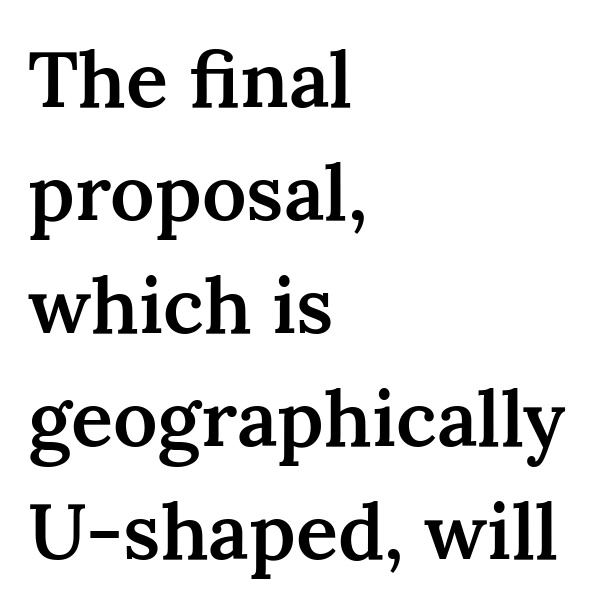
Q: Is the text bold? A: Semi-bold.
Q: Is the text italic (slanted)? A: No, it is upright.
Q: Is the typeface a serif or a sans-serif typeface? A: Serif.
Q: Is the text underlined? A: No.
Q: How is the paragraph aligned? A: Left-aligned.
Q: Is the spacing between letters normal or unusually wide? A: Normal.
Q: Is the spacing between lines tight, normal or loose? A: Normal.
Q: Width (condensed, normal, or wide)? A: Normal.
Q: Stroke contrast? A: Medium.
Q: x-height? A: Medium.
Q: Monospaced? A: No.
